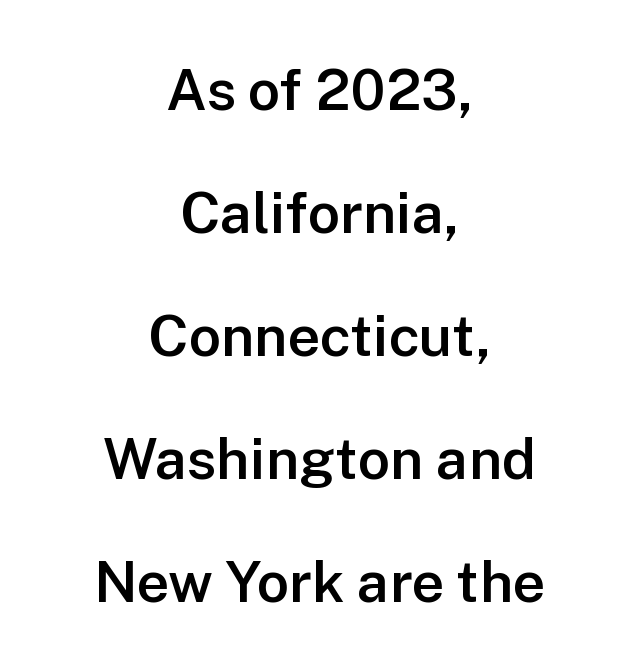
This rendering employs a face without finishing strokes, i.e., a sans-serif. The passage shown has conventional tracking throughout. The paragraph has two soft edges and a firm central axis. Each letter keeps its own natural width here, so spacing adapts to shape. Firm but not heavy-handed strokes: this text is semibold. Tall strokes in this sample are plumb rather than angled.
